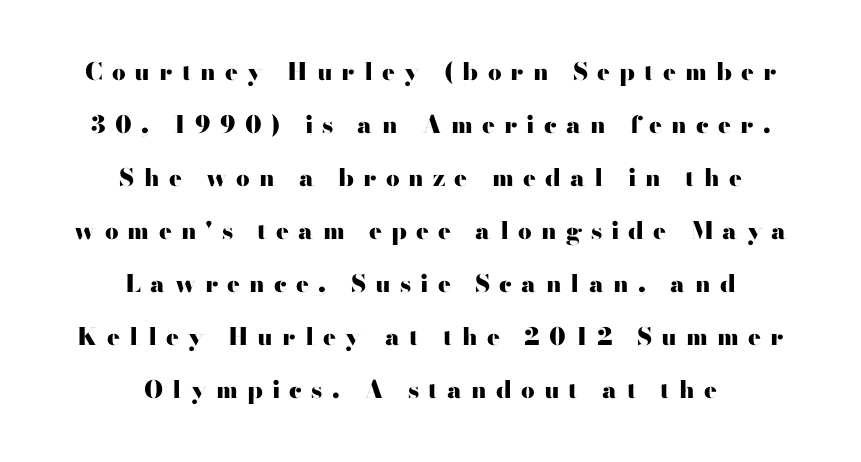
The letterforms stand isolated, each surrounded by extra space. The lettering holds an erect, upright posture throughout. Underline: absent. A centered setting, common on invitations and titles, is used for this passage.
